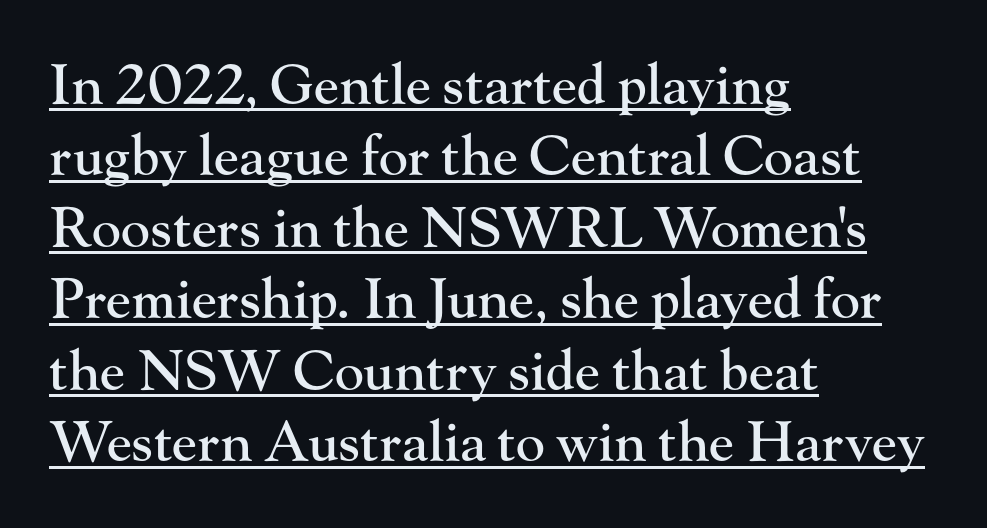
Q: Is the text italic (slanted)? A: No, it is upright.
Q: Is the typeface a serif or a sans-serif typeface? A: Serif.
Q: Is the text underlined? A: Yes.
Q: How is the paragraph aligned? A: Left-aligned.
Q: Is the spacing between letters normal or unusually wide? A: Normal.
Q: Is the spacing between lines tight, normal or loose? A: Normal.
Q: Width (condensed, normal, or wide)? A: Normal.
Q: Stroke contrast? A: High.
Q: x-height? A: Small.
Q: Monospaced? A: No.
